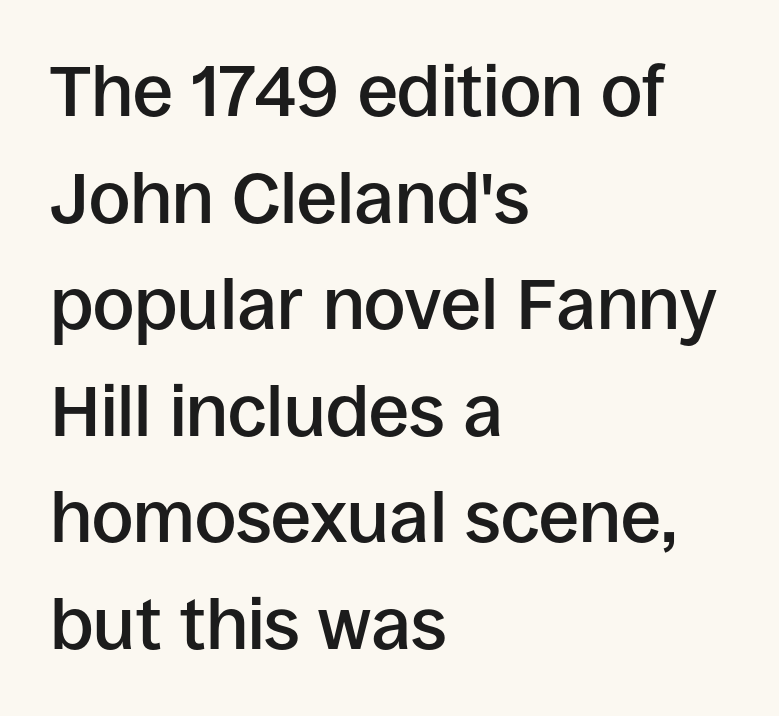
{"serif": "no", "italic": "no", "bold": "semi", "weight": "semibold", "width": "normal", "stroke_contrast": "low", "x_height": "large", "monospaced": "no", "underline": "no", "align": "left", "line_spacing": "normal", "line_spacing_ratio": 1.48, "letter_spacing": "normal", "letter_spacing_em": 0.0, "glyph_px": 72}
